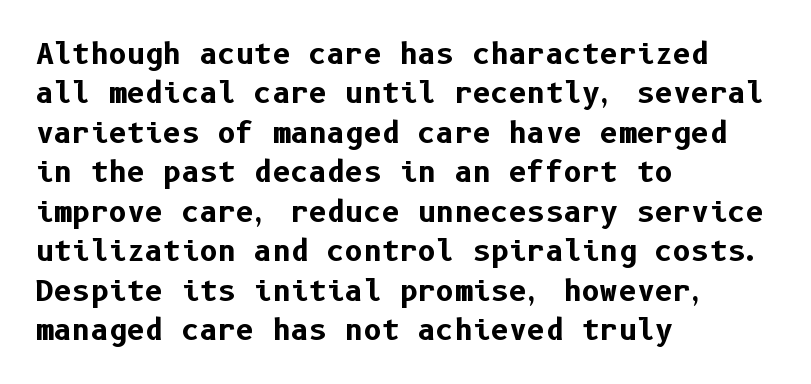
Q: Is the text bold? A: Yes.
Q: Is the text italic (slanted)? A: No, it is upright.
Q: Is the typeface a serif or a sans-serif typeface? A: Sans-serif.
Q: Is the text underlined? A: No.
Q: How is the paragraph aligned? A: Left-aligned.
Q: Is the spacing between letters normal or unusually wide? A: Normal.
Q: Is the spacing between lines tight, normal or loose? A: Normal.
Q: Width (condensed, normal, or wide)? A: Normal.
Q: Stroke contrast? A: Low.
Q: x-height? A: Medium.
